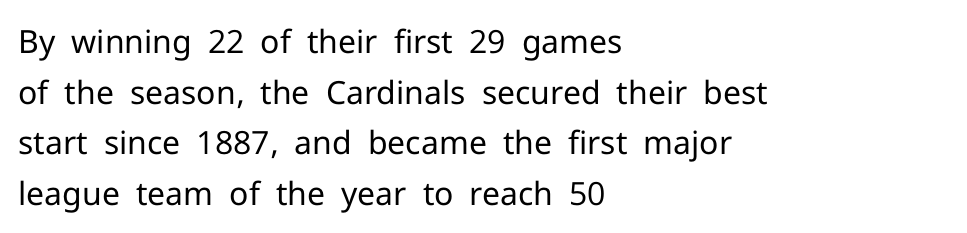
{"serif": "no", "italic": "no", "bold": "no", "weight": "regular", "width": "normal", "stroke_contrast": "low", "x_height": "medium", "monospaced": "no", "underline": "no", "align": "left", "line_spacing": "normal", "line_spacing_ratio": 1.58, "letter_spacing": "normal", "letter_spacing_em": 0.0, "glyph_px": 32}
